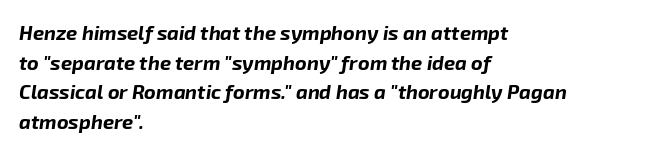
The image shows 20 px bold type, italic (leaning right); set left-aligned, normal line spacing (1.48x), normal letter spacing, not underlined.
